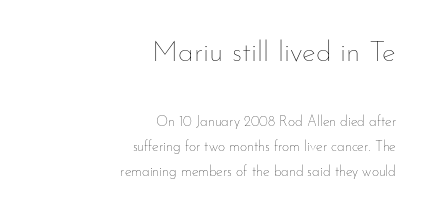
The typeface has the unassuming heft of standard copy or less. Style check: upright. These lines stack with their right ends in a neat column. The rendering keeps characters at their native spacing. Top chunk: large. Bottom chunk: small. The face used here is proportionally spaced, like ordinary book or web type.
